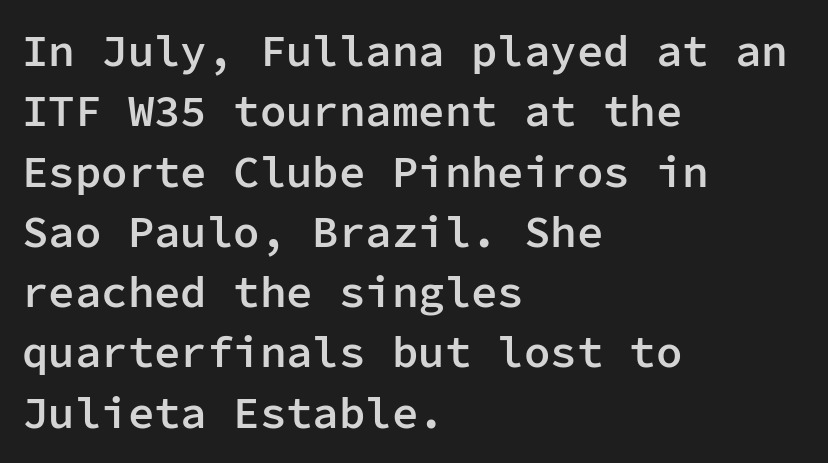
{"serif": "no", "italic": "no", "bold": "semi", "weight": "semibold", "width": "normal", "stroke_contrast": "low", "x_height": "medium", "monospaced": "yes", "underline": "no", "align": "left", "line_spacing": "normal", "line_spacing_ratio": 1.37, "letter_spacing": "normal", "letter_spacing_em": 0.0, "glyph_px": 44}
